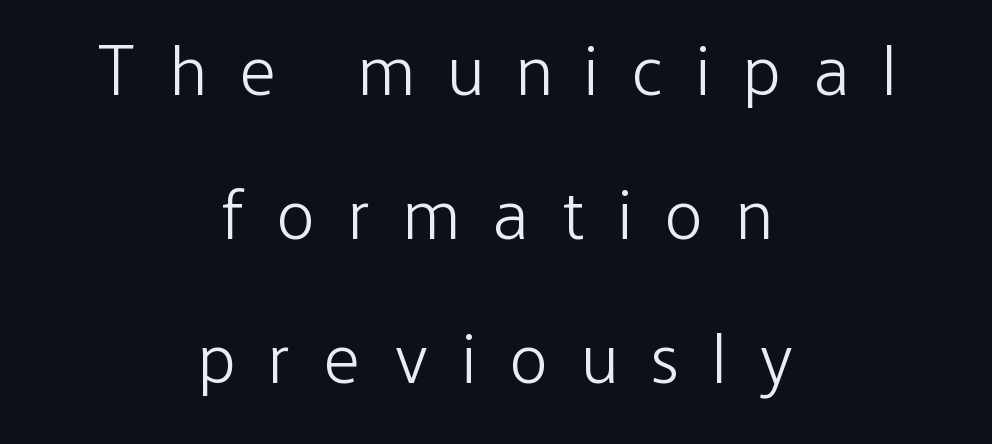
{"serif": "no", "italic": "no", "bold": "no", "weight": "light", "width": "condensed", "stroke_contrast": "low", "x_height": "medium", "monospaced": "no", "underline": "no", "align": "center", "line_spacing": "loose", "line_spacing_ratio": 2.06, "letter_spacing": "wide", "letter_spacing_em": 0.49, "glyph_px": 70}
